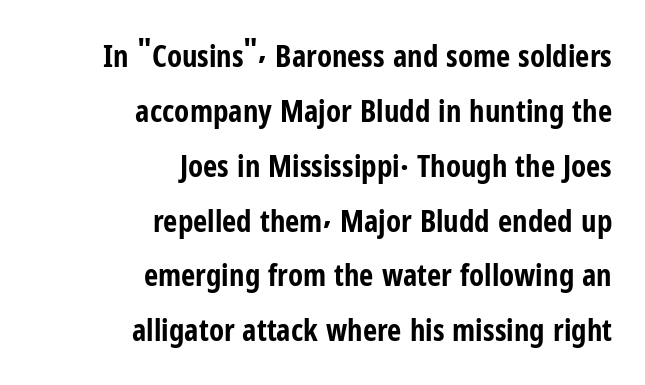
In CSS terms this would be text-align: right. The axis of the letterforms is exactly vertical. Has an underline been added? It has not. Strokes here are thick enough to call this a true bold. I'd call this a sans setting — the letters go barefoot. The horizontal fit of the characters is conventional and even.
